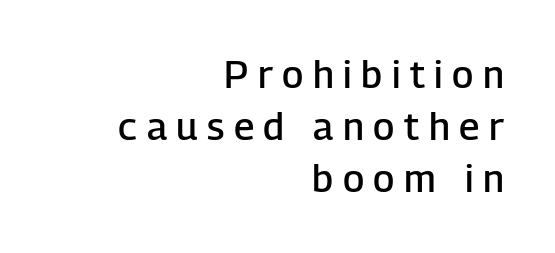
The horizontal fit of the characters is loose and conspicuously gappy. The letters advance in unequal steps, a hallmark of proportional type. A bit beefed up — I'd call it semibold rather than bold. Upright lettering throughout.
